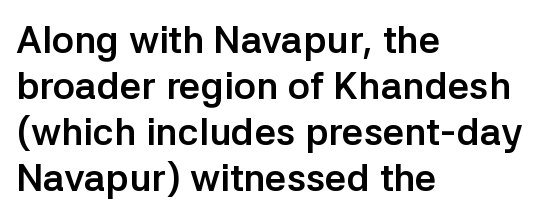
Serifs: no, the terminals of the letterforms are clean. Do the characters align in a grid? No, the font is proportional. Line beginnings align vertically; line endings do not. Default kerning and tracking; the words read as compact shapes. In terms of posture, this sample is upright. Set as a true bold cut, around the 700 mark.
